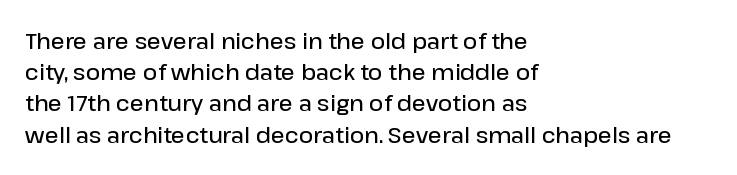
The image shows 22 px text type, upright; set left-aligned, normal line spacing (1.42x), normal letter spacing, not underlined.
